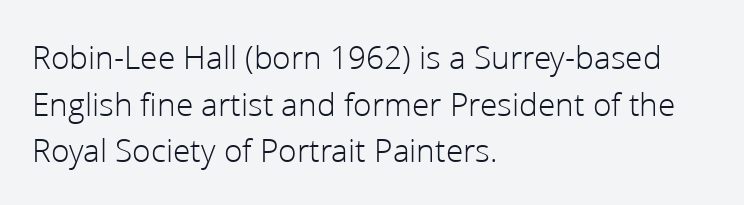
This is not heavy type; no bold has been used. Where is the straight margin? On the left. You can tell it's not italic because the verticals are truly vertical. Typographically, this falls in the sans-serif category.
